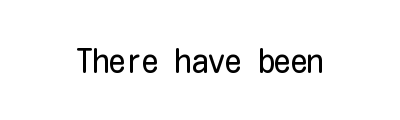
{"serif": "no", "italic": "no", "bold": "no", "weight": "regular", "width": "condensed", "stroke_contrast": "low", "x_height": "medium", "underline": "no", "letter_spacing": "normal", "letter_spacing_em": 0.0, "glyph_px": 33}
